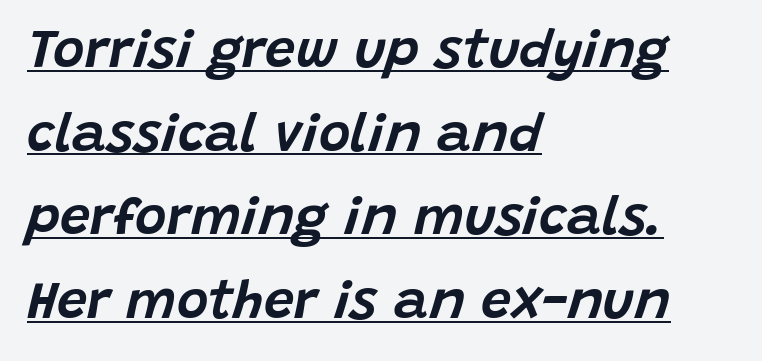
{"italic": "yes", "lean": "right", "slant_degrees": 15, "width": "normal", "stroke_contrast": "low", "x_height": "large", "monospaced": "no", "underline": "yes", "align": "left", "line_spacing": "normal", "line_spacing_ratio": 1.55, "letter_spacing": "normal", "letter_spacing_em": 0.0, "glyph_px": 54}
